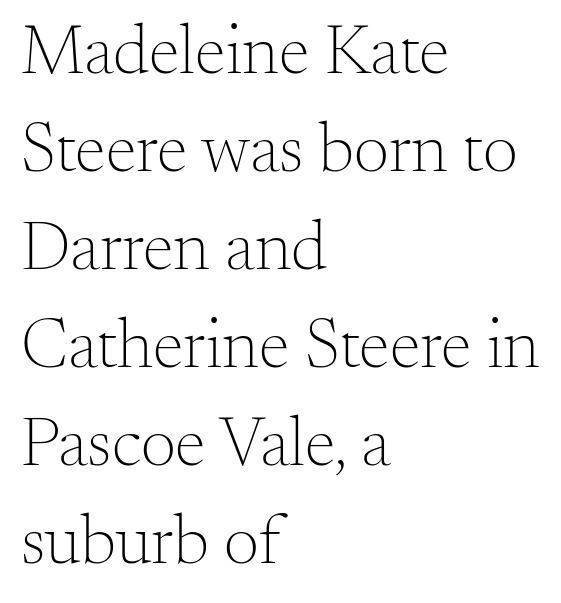
The image shows 70 px light serif type, upright; set left-aligned, normal line spacing (1.4x), normal letter spacing, not underlined; medium stroke contrast and a small x-height.
